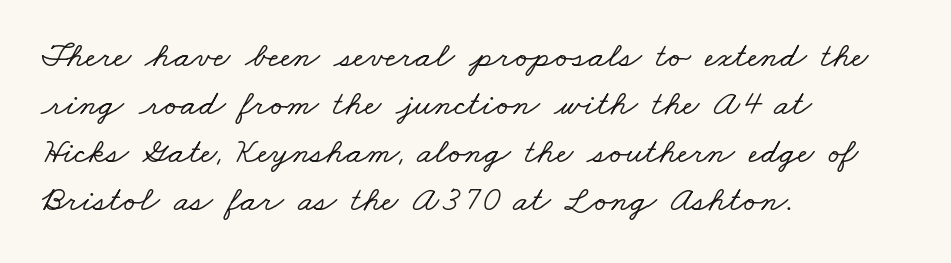
{"serif": "yes", "width": "wide", "stroke_contrast": "low", "x_height": "small", "monospaced": "no", "underline": "no", "align": "left", "line_spacing": "normal", "line_spacing_ratio": 1.33, "letter_spacing": "normal", "letter_spacing_em": 0.0, "glyph_px": 36}
